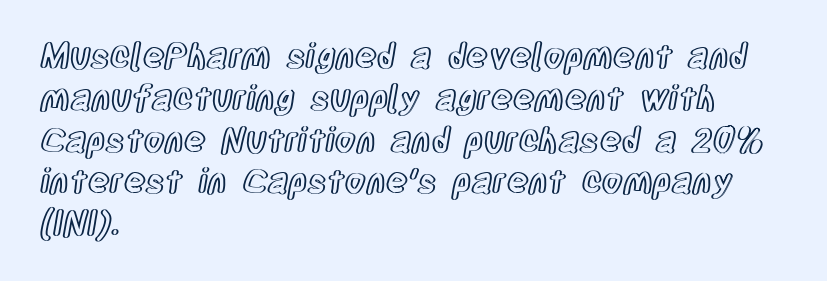
{"width": "condensed", "x_height": "large", "monospaced": "no", "underline": "no", "align": "left", "line_spacing_ratio": 1.23, "letter_spacing": "normal", "letter_spacing_em": 0.0, "glyph_px": 34}
